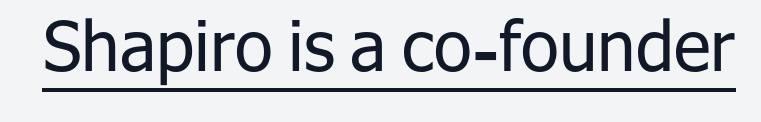
The image shows 69 px regular-weight sans-serif type, upright; set normal letter spacing, underlined; low stroke contrast and a medium x-height.
